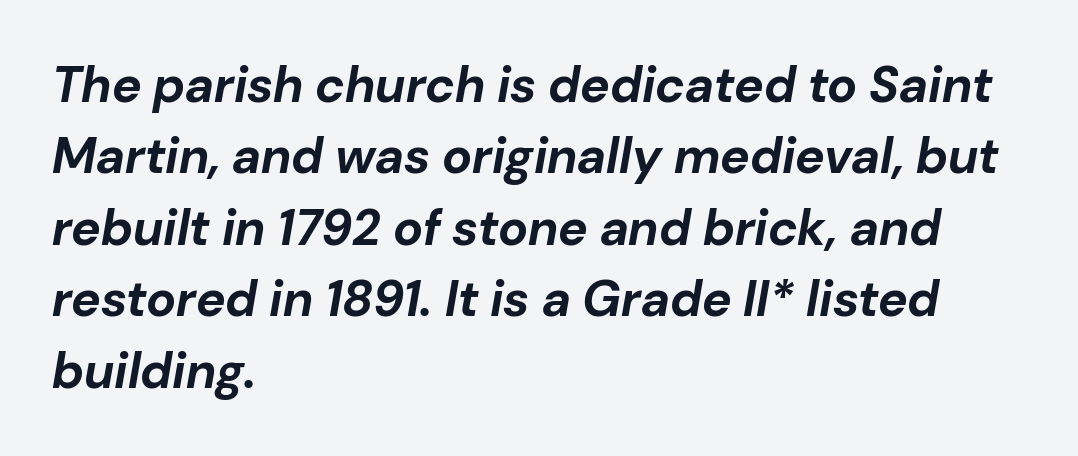
You could call the tracking neutral — neither tight nor loose. Quick note: interline space is typical. Check the space under the baseline: it is left empty. Weight check: bold — yes, fully. This sample has the flowing, uneven cadence of proportional lettering. Does the lettering tilt? It does — this is italic.
